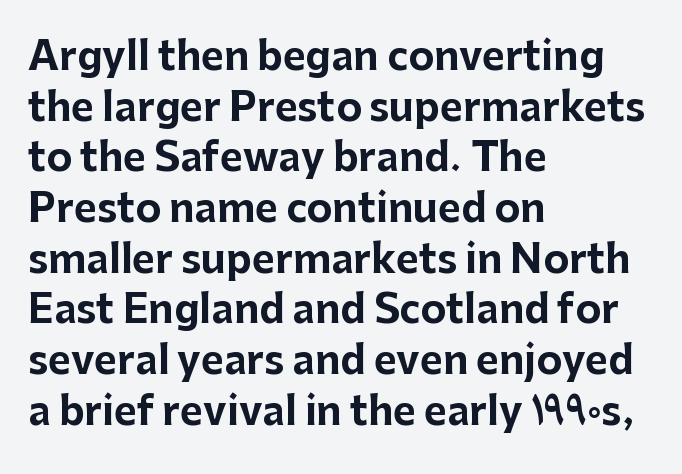
Q: Is the text bold? A: Yes.
Q: Is the text italic (slanted)? A: No, it is upright.
Q: Is the typeface a serif or a sans-serif typeface? A: Sans-serif.
Q: Is the text underlined? A: No.
Q: How is the paragraph aligned? A: Left-aligned.
Q: Is the spacing between letters normal or unusually wide? A: Normal.
Q: Is the spacing between lines tight, normal or loose? A: Normal.
Q: Width (condensed, normal, or wide)? A: Normal.
Q: Stroke contrast? A: Low.
Q: x-height? A: Medium.
Q: Monospaced? A: No.
